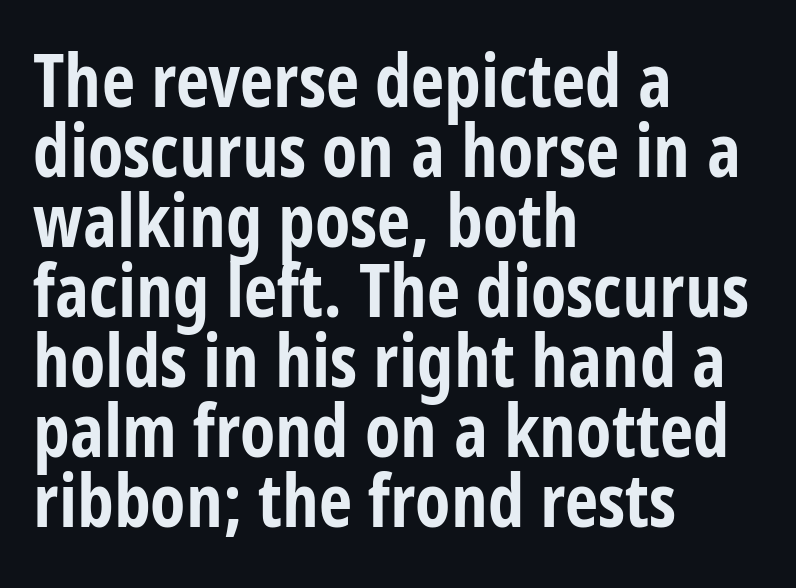
Cramped leading. No feet cap the strokes, marking this as sans-serif type. No word sits above an underline. Tracking here is standard; glyphs follow each other at the usual distance. Compared with an ordinary text face, these strokes are far heavier — a full bold. Note the varied advance widths — an 'i' is clearly narrower than an 'm'.
